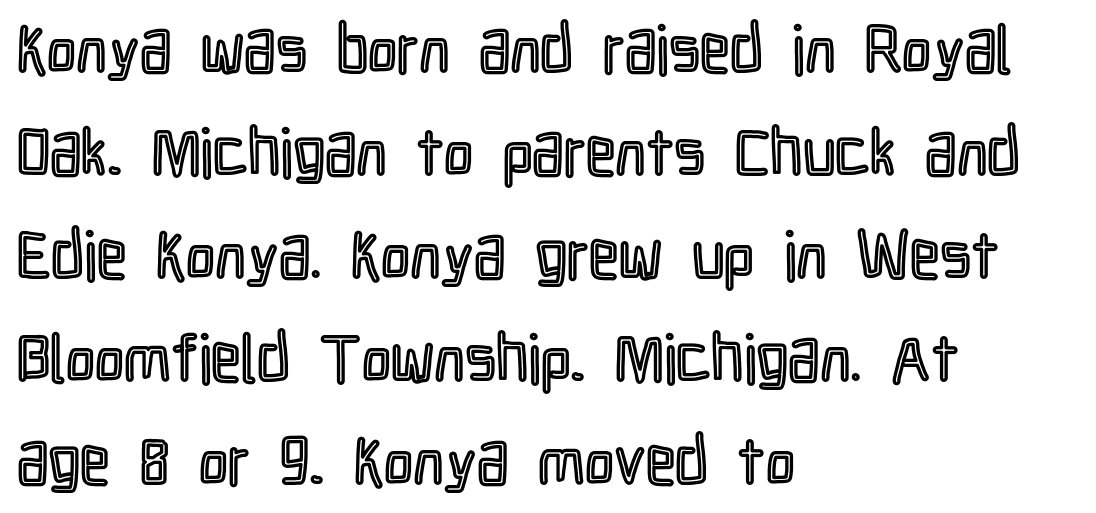
If you measured baseline to baseline, you'd find a middling distance. Every stem runs plumb, perpendicular to the baseline. Casual observation: everything's shoved over to the left. Is the letter spacing exaggerated? No — it looks like the ordinary default. Varying glyph widths throughout — classic text-font behaviour.
